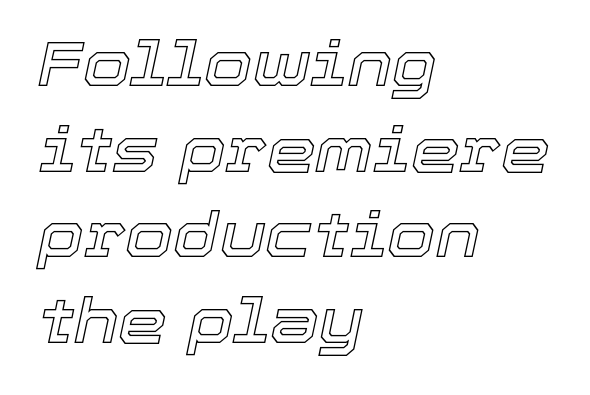
The image shows 62 px text type, italic (leaning right); set left-aligned, normal line spacing (1.38x), normal letter spacing, not underlined; a medium x-height.
